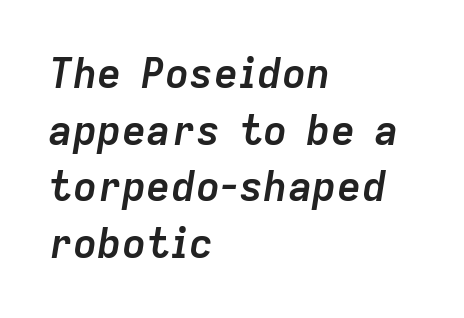
{"italic": "yes", "lean": "right", "slant_degrees": 9, "bold": "yes", "weight": "semibold", "width": "normal", "stroke_contrast": "low", "x_height": "medium", "monospaced": "no", "underline": "no", "align": "left", "line_spacing": "normal", "line_spacing_ratio": 1.38, "letter_spacing": "normal", "letter_spacing_em": 0.0, "glyph_px": 41}
